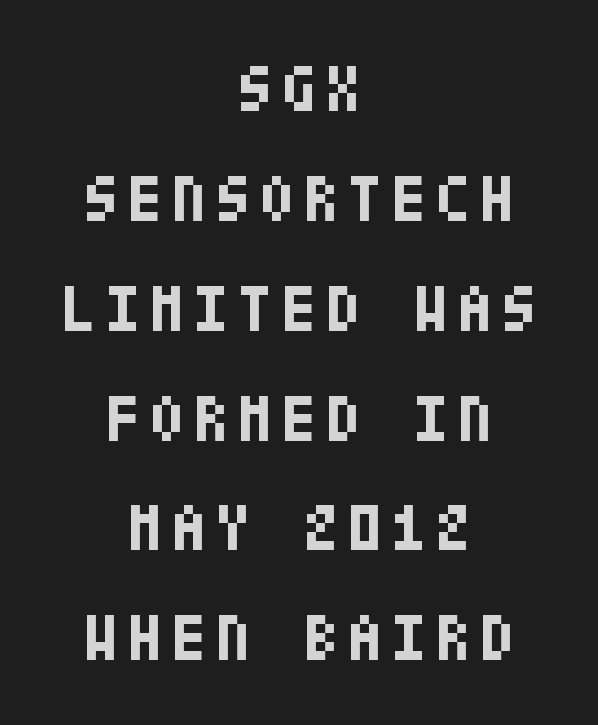
Q: Is the text bold? A: Yes.
Q: Is the text italic (slanted)? A: No, it is upright.
Q: Is the typeface a serif or a sans-serif typeface? A: Sans-serif.
Q: Is the text underlined? A: No.
Q: How is the paragraph aligned? A: Centered.
Q: Is the spacing between lines tight, normal or loose? A: Normal.
Q: Width (condensed, normal, or wide)? A: Condensed.
Q: Stroke contrast? A: Low.
Q: x-height? A: Large.
